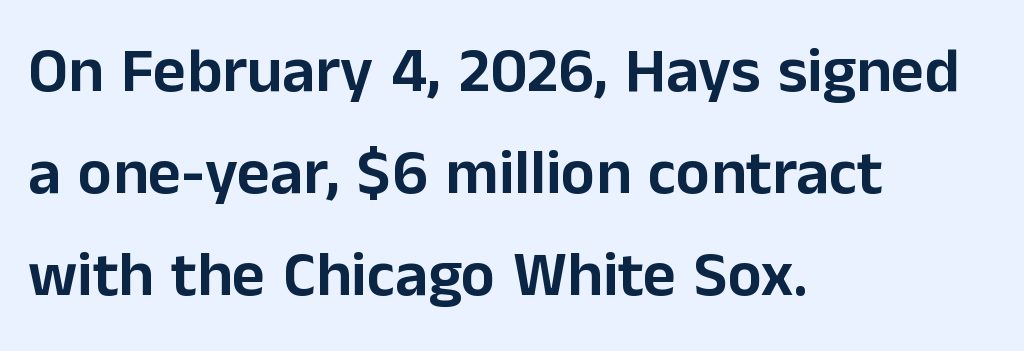
Q: Is the text italic (slanted)? A: No, it is upright.
Q: Is the typeface a serif or a sans-serif typeface? A: Sans-serif.
Q: Is the text underlined? A: No.
Q: How is the paragraph aligned? A: Left-aligned.
Q: Is the spacing between letters normal or unusually wide? A: Normal.
Q: Is the spacing between lines tight, normal or loose? A: Normal.
Q: Width (condensed, normal, or wide)? A: Normal.
Q: Stroke contrast? A: Low.
Q: x-height? A: Medium.
Q: Monospaced? A: No.
